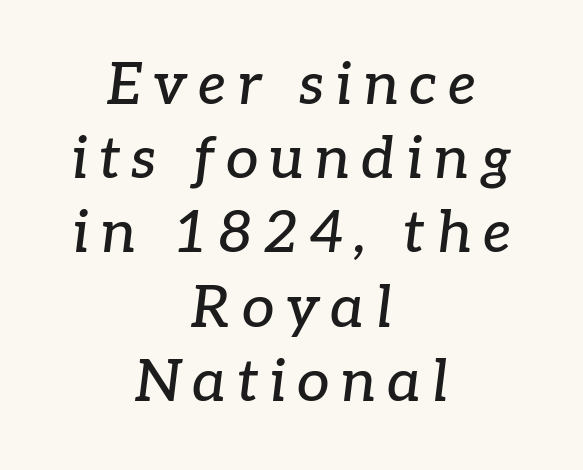
The space beneath each line is pristine and unruled. This block has exactly the height ordinary leading produces. This sample has the flowing, uneven cadence of proportional lettering. The rag falls on both sides of this text block equally. If you drew a line through each stem, it would be angled. Observe the serifs anchoring each vertical stroke in this sample.
